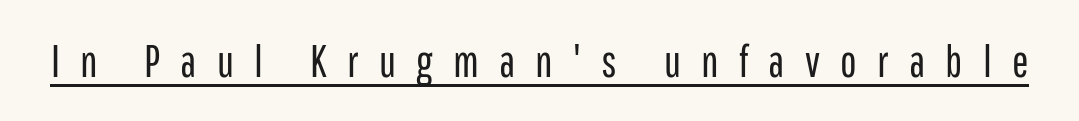
The image shows 44 px regular-weight, condensed sans-serif type, upright; set unusually wide letter spacing (+0.46 em), underlined; low stroke contrast and a medium x-height.
